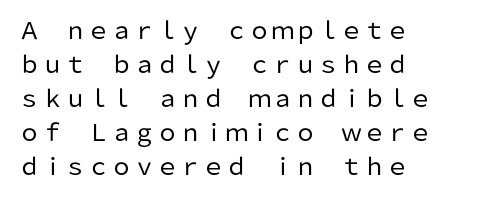
The type sits square on the baseline with zero lean. Stem width sits at or under what a default text font uses. Horizontally, the lines are justified to the leading edge only. This sample keeps an unexceptional amount of space between lines. The space beneath each line is pristine and unruled. There is no visible air inserted between adjacent glyphs.
